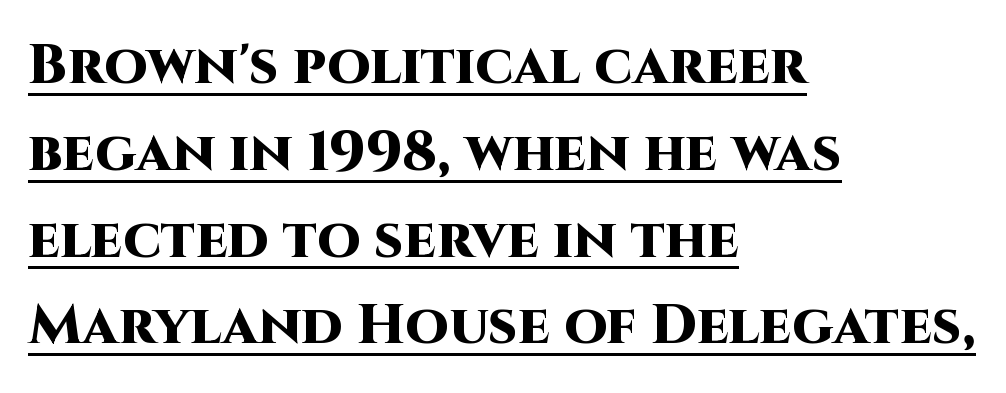
The image shows 56 px heavy sans-serif type, upright; set left-aligned, normal line spacing (1.55x), normal letter spacing, underlined; high stroke contrast and a large x-height.
